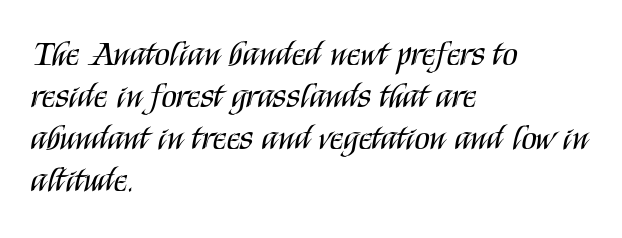
The image shows 35 px regular-weight, condensed sans-serif type; set left-aligned, line spacing 1.2x, normal letter spacing, not underlined; medium stroke contrast and a large x-height.
